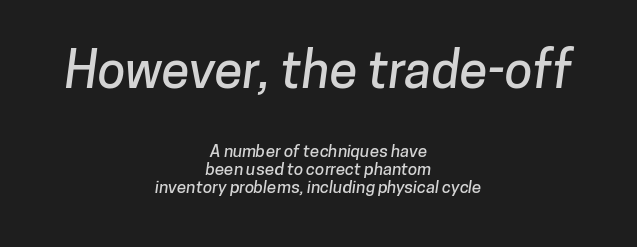
{"serif": "no", "width": "normal", "stroke_contrast": "low", "x_height": "medium", "monospaced": "no", "underline": "no", "align": "center", "line_spacing": "tight", "line_spacing_ratio": 1.06, "letter_spacing": "normal", "letter_spacing_em": 0.0, "larger_block": "first", "size_ratio": 3.0, "glyph_px": 51}
